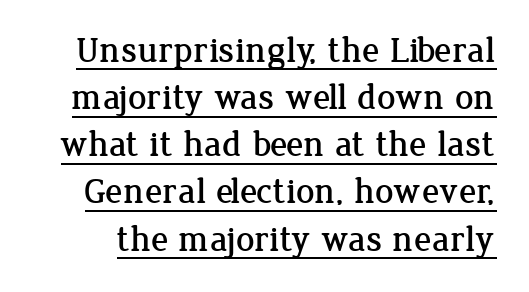
Q: Is the text italic (slanted)? A: No, it is upright.
Q: Is the typeface a serif or a sans-serif typeface? A: Serif.
Q: Is the text underlined? A: Yes.
Q: Is the spacing between letters normal or unusually wide? A: Normal.
Q: Is the spacing between lines tight, normal or loose? A: Normal.
Q: Width (condensed, normal, or wide)? A: Normal.
Q: Stroke contrast? A: Low.
Q: x-height? A: Medium.
Q: Monospaced? A: No.
